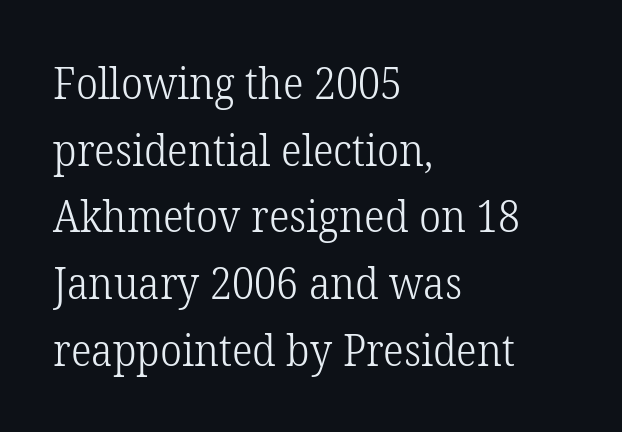
Q: Is the text bold? A: No.
Q: Is the text italic (slanted)? A: No, it is upright.
Q: Is the typeface a serif or a sans-serif typeface? A: Serif.
Q: Is the text underlined? A: No.
Q: How is the paragraph aligned? A: Left-aligned.
Q: Is the spacing between letters normal or unusually wide? A: Normal.
Q: Is the spacing between lines tight, normal or loose? A: Normal.
Q: Width (condensed, normal, or wide)? A: Normal.
Q: Stroke contrast? A: Low.
Q: x-height? A: Medium.
Q: Monospaced? A: No.
